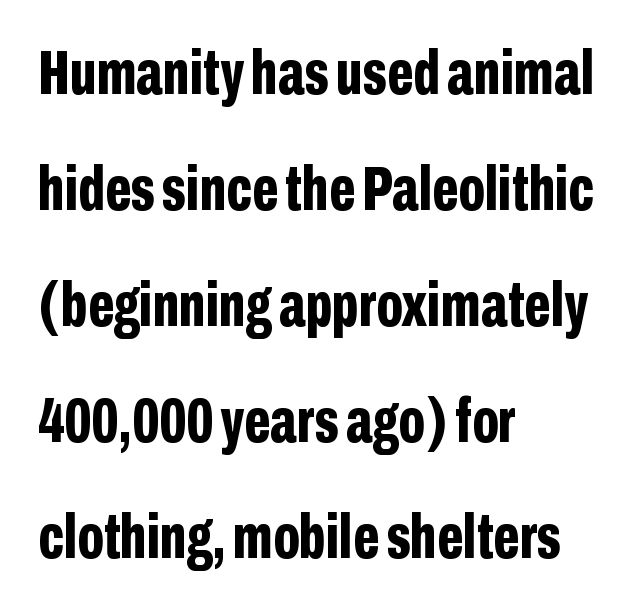
The image shows 63 px bold, condensed sans-serif type, upright; set left-aligned, line spacing 1.84x, normal letter spacing, not underlined; low stroke contrast and a medium x-height.
